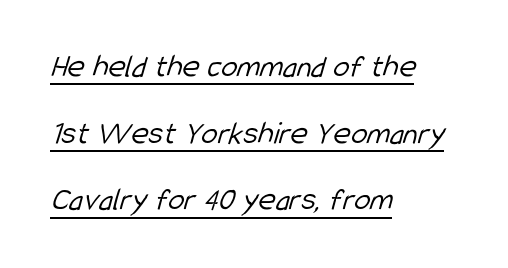
Q: Is the text bold? A: No.
Q: Is the typeface a serif or a sans-serif typeface? A: Sans-serif.
Q: Is the text underlined? A: Yes.
Q: How is the paragraph aligned? A: Left-aligned.
Q: Is the spacing between letters normal or unusually wide? A: Normal.
Q: Is the spacing between lines tight, normal or loose? A: Loose.
Q: Width (condensed, normal, or wide)? A: Condensed.
Q: Stroke contrast? A: Low.
Q: x-height? A: Medium.
Q: Monospaced? A: No.
